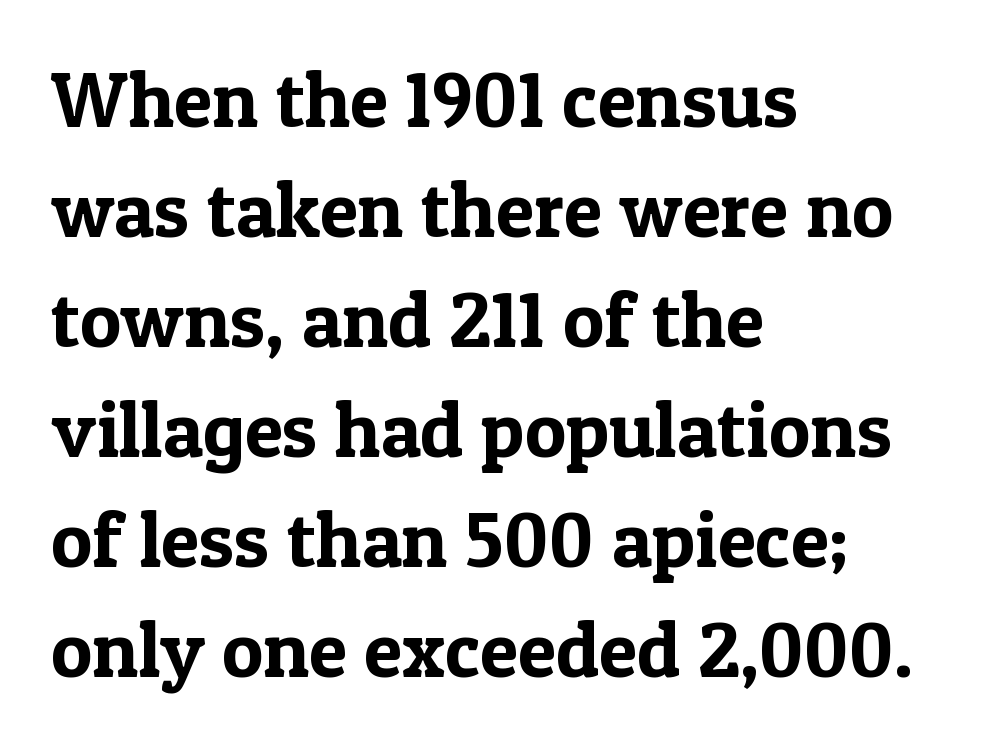
{"serif": "yes", "italic": "no", "width": "normal", "x_height": "medium", "monospaced": "no", "underline": "no", "align": "left", "line_spacing": "normal", "line_spacing_ratio": 1.41, "letter_spacing": "normal", "letter_spacing_em": 0.0, "glyph_px": 78}
